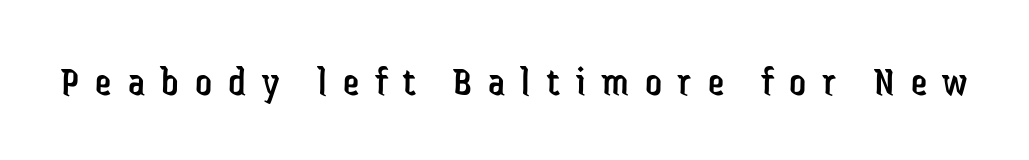
Is this a heavy cut? Hardly; it is regular or lighter. You can tell from the bare stems that sans-serif type was used. Short note: letters widely spaced. In terms of posture, this sample is upright.
